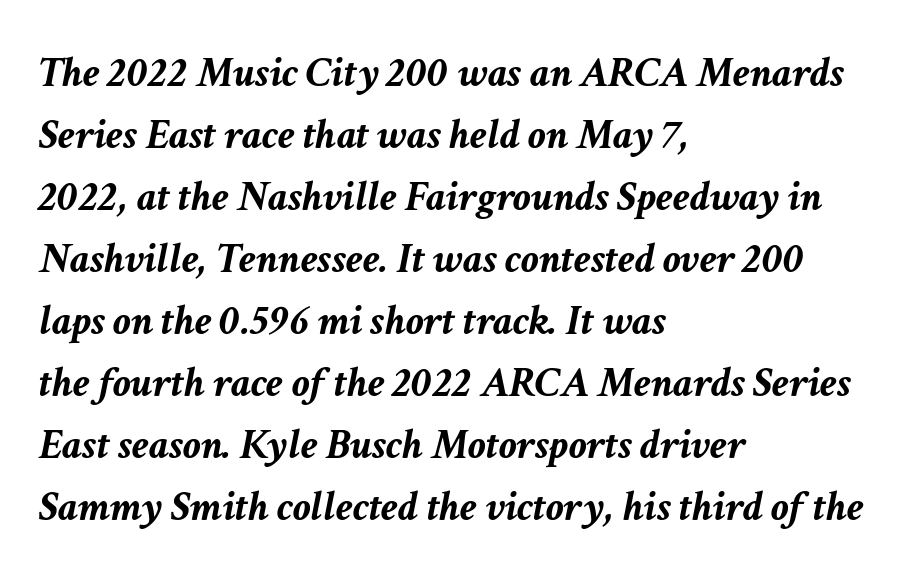
{"italic": "yes", "lean": "right", "slant_degrees": 11, "bold": "yes", "weight": "semibold", "width": "normal", "stroke_contrast": "low", "x_height": "medium", "monospaced": "no", "underline": "no", "align": "left", "line_spacing": "normal", "line_spacing_ratio": 1.41, "letter_spacing": "normal", "letter_spacing_em": 0.0, "glyph_px": 44}
